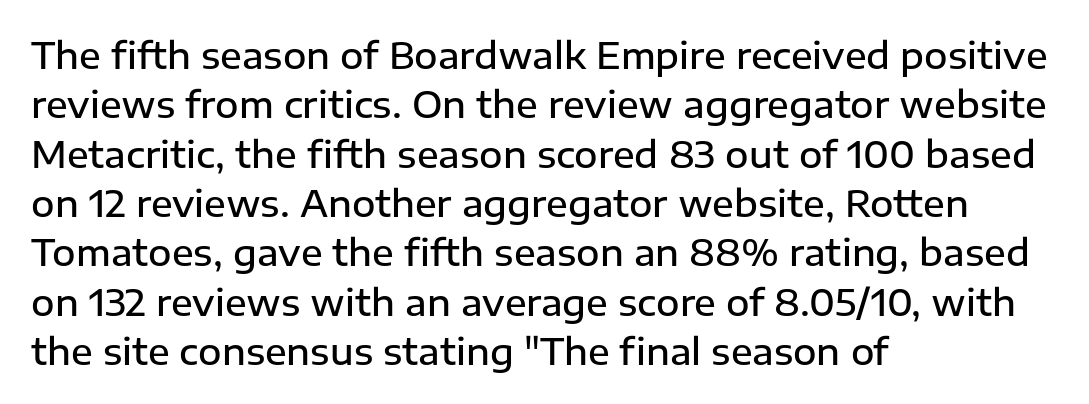
The image shows 36 px semibold sans-serif type, upright; set left-aligned, normal line spacing (1.37x), normal letter spacing, not underlined; low stroke contrast and a medium x-height.
